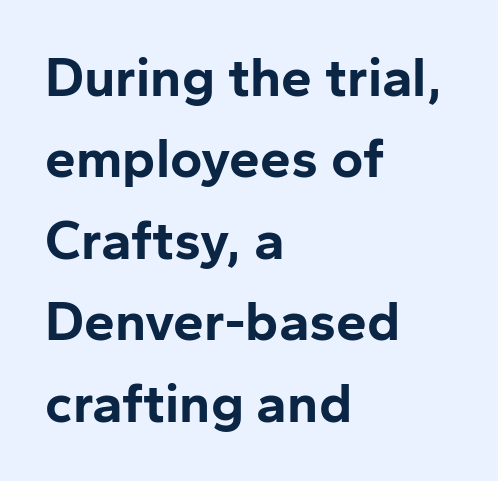
{"serif": "no", "italic": "no", "bold": "yes", "weight": "bold", "width": "normal", "stroke_contrast": "low", "x_height": "medium", "monospaced": "no", "underline": "no", "align": "left", "line_spacing": "normal", "line_spacing_ratio": 1.48, "letter_spacing": "normal", "letter_spacing_em": 0.0, "glyph_px": 55}
